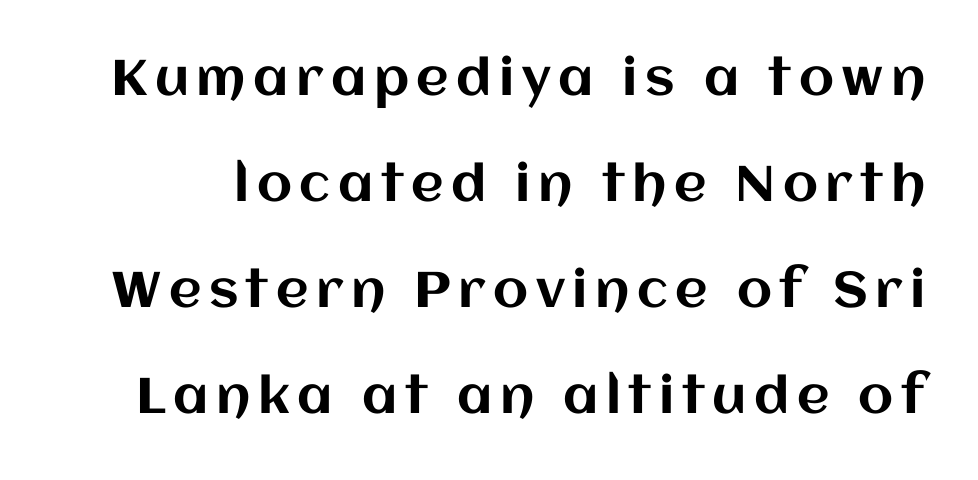
The typography opts for an upright posture over an oblique one. The baseline area is clear. Character widths vary here, with narrow letters taking less room than wide ones. Does the leading feel generous? Absolutely, it's lavish.
